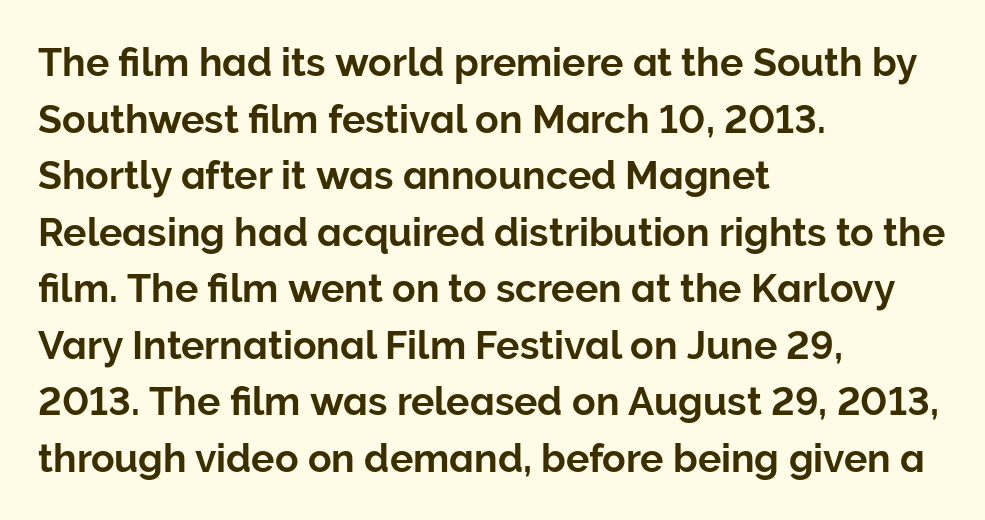
The image shows 39 px sans-serif type, upright; set left-aligned, normal line spacing (1.45x), normal letter spacing, not underlined; low stroke contrast and a medium x-height.
